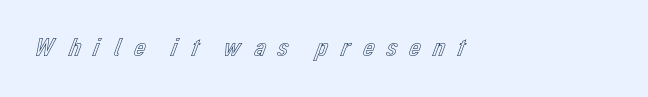
Q: Is the text italic (slanted)? A: Yes.
Q: Is the text underlined? A: No.
Q: How is the paragraph aligned? A: Left-aligned.
Q: Is the spacing between letters normal or unusually wide? A: Unusually wide.
